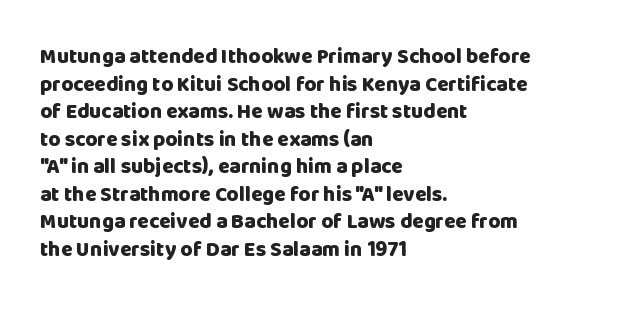
{"italic": "no", "bold": "yes", "underline": "no", "align": "left", "line_spacing": "normal", "line_spacing_ratio": 1.31, "letter_spacing": "normal", "letter_spacing_em": 0.0, "glyph_px": 21}
